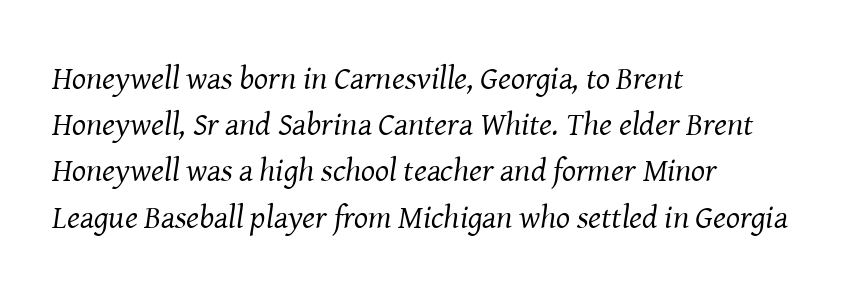
The image shows 33 px regular-weight serif type, italic (leaning right); set left-aligned, normal line spacing (1.4x), normal letter spacing, not underlined; medium stroke contrast and a medium x-height.
